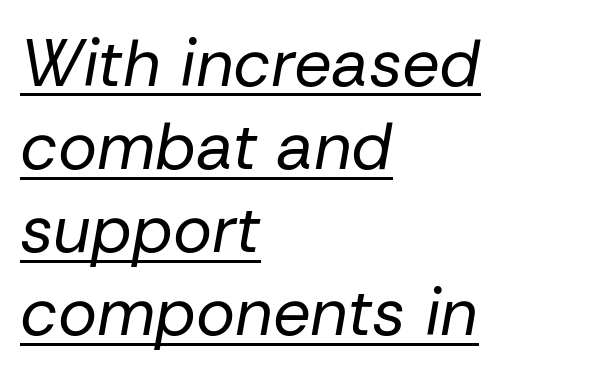
Vertical spacing — default. Looks like someone drew a line under every word here. Is this a heavy cut? Hardly; it is regular or lighter. Character widths vary here, with narrow letters taking less room than wide ones.
